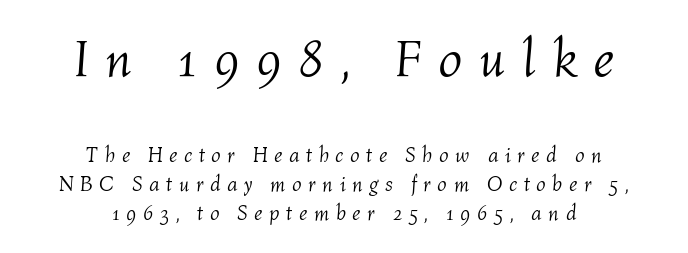
The image shows 53 px light type, italic (leaning right); set centered, normal line spacing (1.39x), unusually wide letter spacing (+0.31 em), not underlined; the first (top) block is 2.52x larger; medium stroke contrast and a medium x-height.
